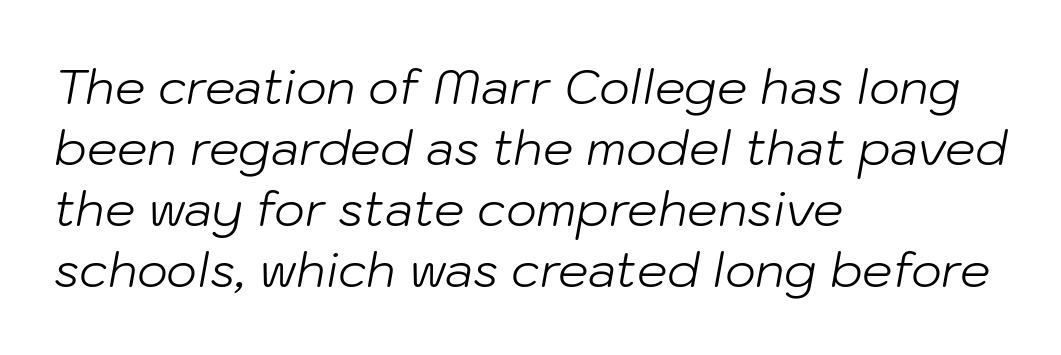
{"italic": "yes", "lean": "right", "slant_degrees": 10, "bold": "no", "weight": "light", "width": "normal", "stroke_contrast": "low", "x_height": "medium", "monospaced": "no", "underline": "no", "align": "left", "line_spacing": "normal", "line_spacing_ratio": 1.27, "letter_spacing": "normal", "letter_spacing_em": 0.0, "glyph_px": 48}
